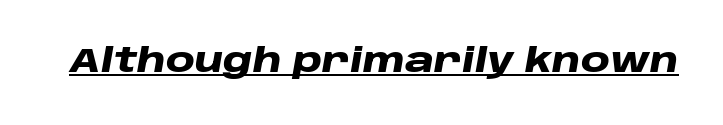
{"italic": "yes", "lean": "right", "slant_degrees": 10, "bold": "yes", "weight": "heavy", "width": "wide", "stroke_contrast": "low", "x_height": "large", "monospaced": "no", "underline": "yes", "letter_spacing": "normal", "letter_spacing_em": 0.0, "glyph_px": 33}
